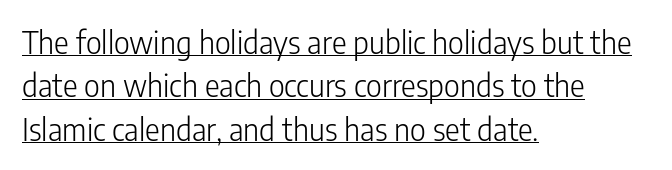
This is the regular roman posture of the typeface. The strokes are not fattened; the text isn't bold. A typesetter would call this proportional, since set widths differ per character. Quick note: underline on.
